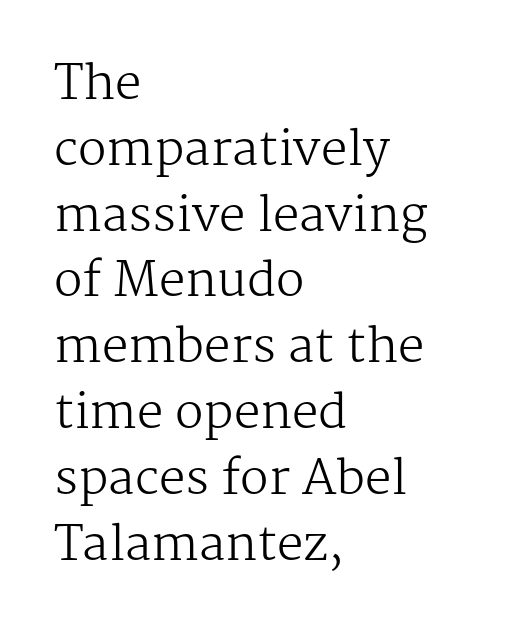
{"serif": "yes", "italic": "no", "bold": "no", "weight": "regular", "width": "normal", "stroke_contrast": "medium", "x_height": "medium", "monospaced": "no", "underline": "no", "align": "left", "line_spacing": "normal", "line_spacing_ratio": 1.4, "letter_spacing": "normal", "letter_spacing_em": 0.0, "glyph_px": 47}
